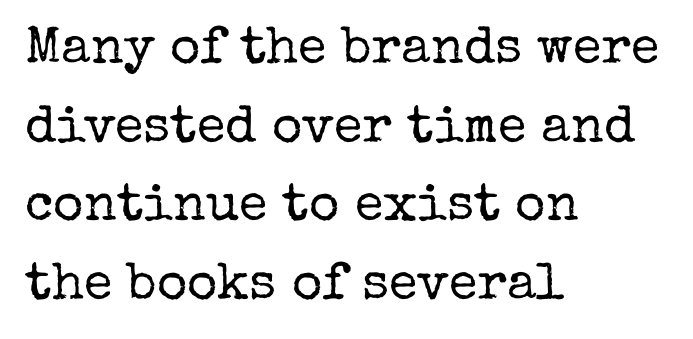
{"serif": "yes", "italic": "no", "bold": "no", "weight": "regular", "width": "normal", "stroke_contrast": "low", "x_height": "medium", "monospaced": "no", "underline": "no", "align": "left", "line_spacing": "normal", "line_spacing_ratio": 1.51, "letter_spacing": "normal", "letter_spacing_em": 0.0, "glyph_px": 52}
